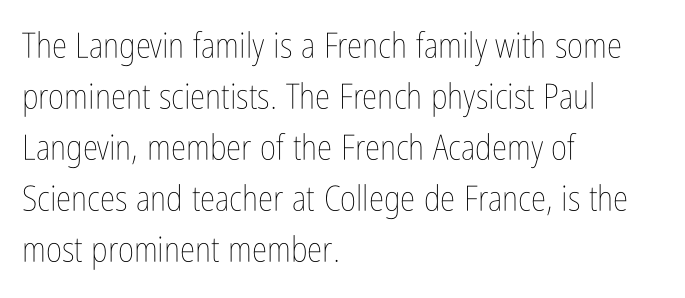
The image shows 35 px thin, condensed type, upright; set left-aligned, normal line spacing (1.46x), normal letter spacing, not underlined; low stroke contrast and a medium x-height.
